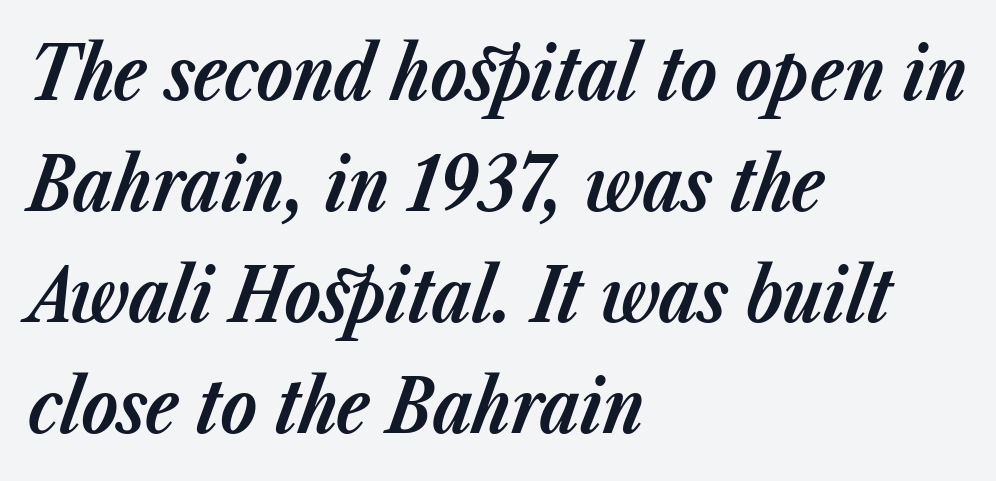
Q: Is the text bold? A: Yes.
Q: Is the text italic (slanted)? A: Yes, it leans right by about 23 degrees.
Q: Is the text underlined? A: No.
Q: How is the paragraph aligned? A: Left-aligned.
Q: Is the spacing between letters normal or unusually wide? A: Normal.
Q: Is the spacing between lines tight, normal or loose? A: Normal.
Q: Width (condensed, normal, or wide)? A: Normal.
Q: Stroke contrast? A: Low.
Q: x-height? A: Medium.
Q: Monospaced? A: No.
